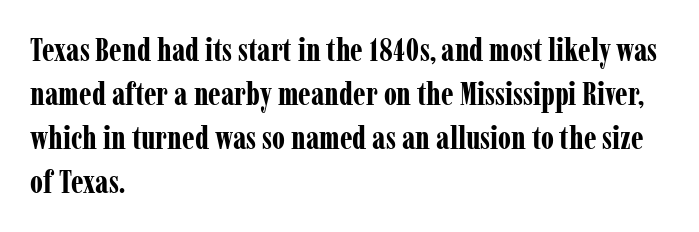
The image shows 32 px bold, condensed serif type, upright; set left-aligned, normal line spacing (1.38x), normal letter spacing, not underlined; low stroke contrast and a medium x-height.
